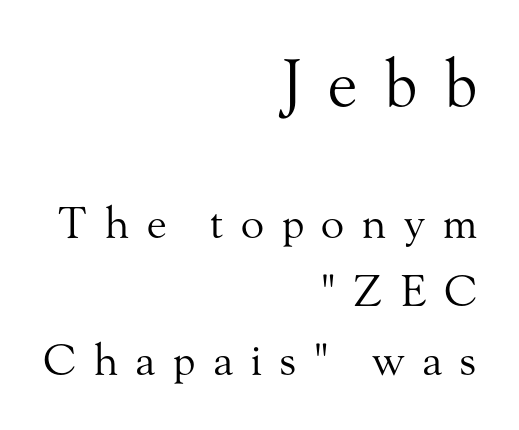
The glyphs are unaccompanied by any horizontal stroke below them. Vertically, the passage feels balanced, rows spaced as you'd expect. This sample is right-justified, so line beginnings fall wherever the words allow. The block sitting higher on the canvas is the one with enlarged characters.
